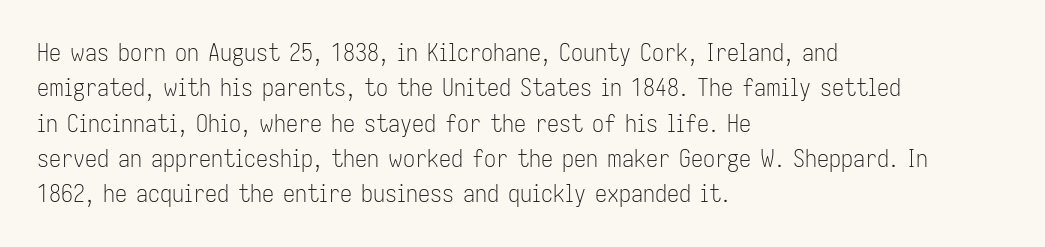
The image shows 24 px text type, upright; set left-aligned, normal line spacing (1.47x), normal letter spacing, not underlined.
